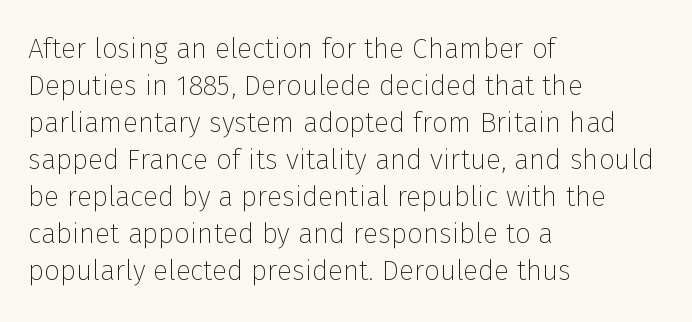
Leading matches the norm, producing a regular column. Unlike italic type, these characters show no tilt at all. The font sits on the lighter half of the weight spectrum, regular included. Casual observation: everything's shoved over to the left. Between one letter and the next there's only the usual sliver of space. Note the varied advance widths — an 'i' is clearly narrower than an 'm'.
